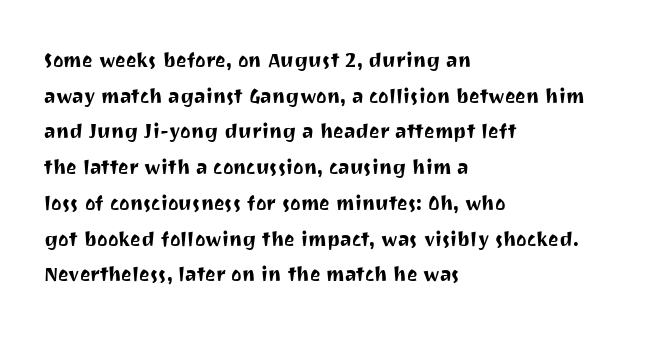
{"italic": "no", "underline": "no", "align": "left", "line_spacing": "normal", "line_spacing_ratio": 1.43, "letter_spacing": "normal", "letter_spacing_em": 0.0, "glyph_px": 25}
